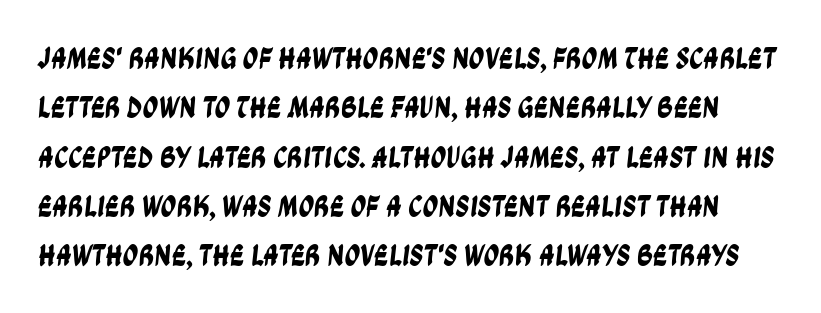
Q: Is the typeface a serif or a sans-serif typeface? A: Sans-serif.
Q: Is the text underlined? A: No.
Q: Is the spacing between letters normal or unusually wide? A: Normal.
Q: Is the spacing between lines tight, normal or loose? A: Normal.
Q: Width (condensed, normal, or wide)? A: Condensed.
Q: Stroke contrast? A: Low.
Q: x-height? A: Large.
Q: Monospaced? A: No.
